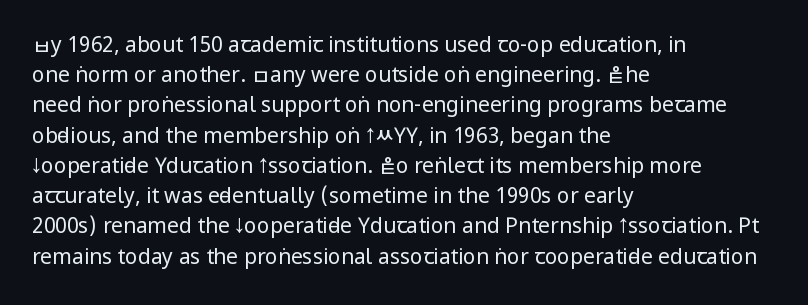
Regarding leading, the lines here are spaced in the standard way. Underline: absent. A classic flush-left, rag-right setting is used for this passage. Every character sits straight up, as roman type does.
